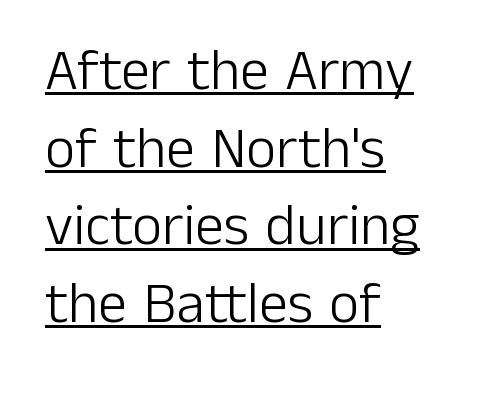
Q: Is the text bold? A: No.
Q: Is the text italic (slanted)? A: No, it is upright.
Q: Is the typeface a serif or a sans-serif typeface? A: Sans-serif.
Q: Is the text underlined? A: Yes.
Q: How is the paragraph aligned? A: Left-aligned.
Q: Is the spacing between letters normal or unusually wide? A: Normal.
Q: Is the spacing between lines tight, normal or loose? A: Normal.
Q: Width (condensed, normal, or wide)? A: Normal.
Q: Stroke contrast? A: Low.
Q: x-height? A: Medium.
Q: Monospaced? A: No.
